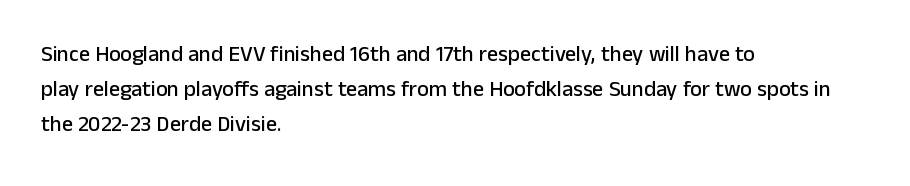
The letters stand straight up with perfectly vertical stems. The strip under each line holds only bare page. Each new line begins a customary step beneath the previous one. Inter-character spacing is left at the font's built-in metrics. The paragraph shown leans on its left margin.
